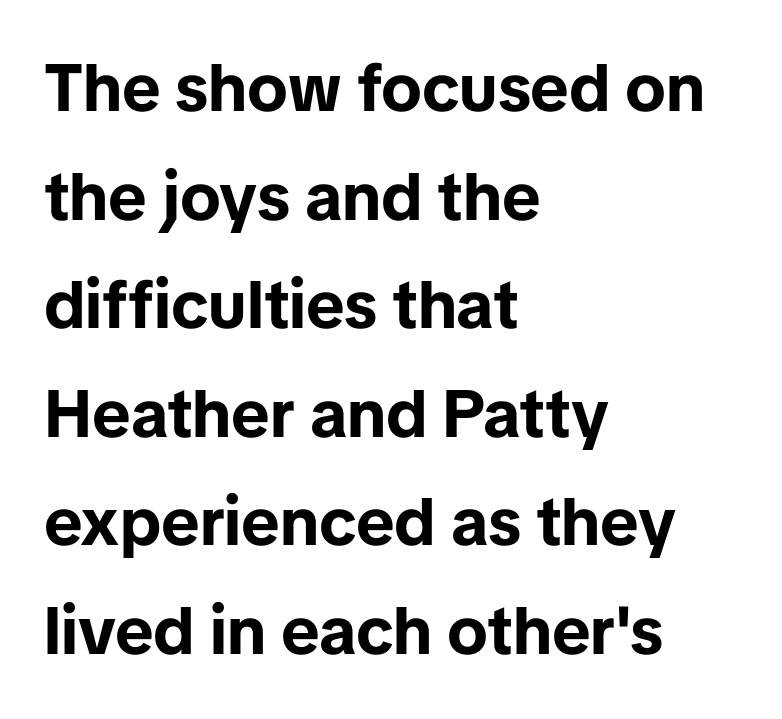
{"serif": "no", "italic": "no", "bold": "yes", "weight": "bold", "width": "normal", "stroke_contrast": "low", "x_height": "medium", "monospaced": "no", "underline": "no", "align": "left", "line_spacing": "normal", "line_spacing_ratio": 1.62, "letter_spacing": "normal", "letter_spacing_em": 0.0, "glyph_px": 67}
